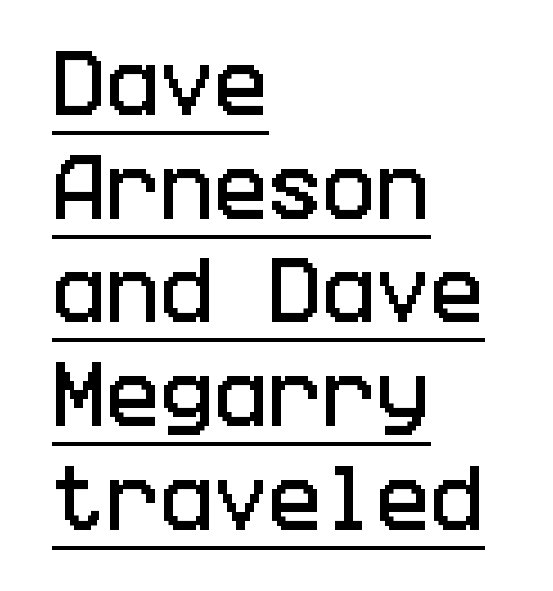
The image shows 72 px condensed sans-serif type, upright; set left-aligned, normal line spacing (1.44x), normal letter spacing, underlined; low stroke contrast and a large x-height.
